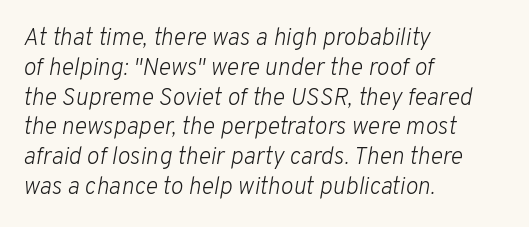
The letters are slanted; this is an italic face. Is this a heavy cut? Hardly; it is regular or lighter. Here the glyphs are tracked normally, forming tight word shapes. The paragraph shown leans on its left margin. Nobody drew a line under any word here.
